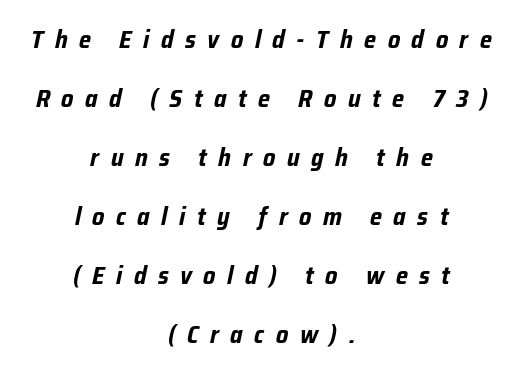
{"italic": "yes", "lean": "right", "slant_degrees": 12, "bold": "yes", "underline": "no", "align": "center", "line_spacing": "loose", "line_spacing_ratio": 2.36, "letter_spacing": "wide", "letter_spacing_em": 0.46, "glyph_px": 25}
